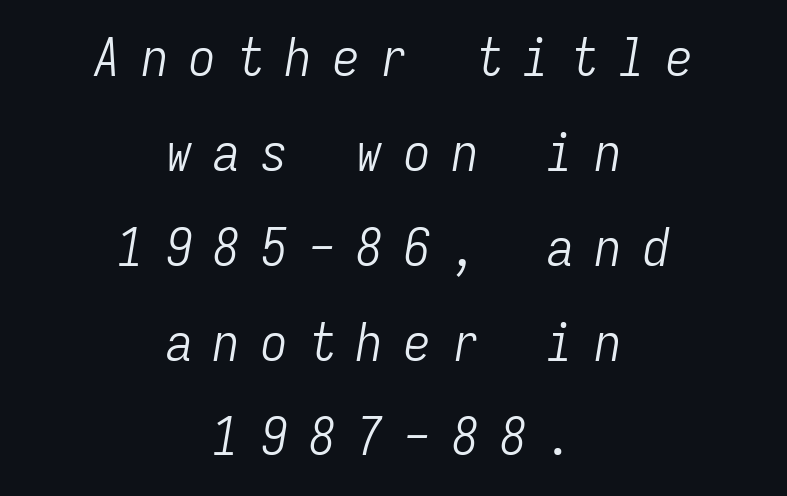
Is this a fixed-width face? Yes — each glyph sits in an identical cell. These lines are centered, leaving both edges ragged. Observe the wide spacing: letters keep a clear distance from each other. Does the lettering tilt? It does — this is italic. The zone under the glyphs is completely vacant. Weight: regular or lighter.
